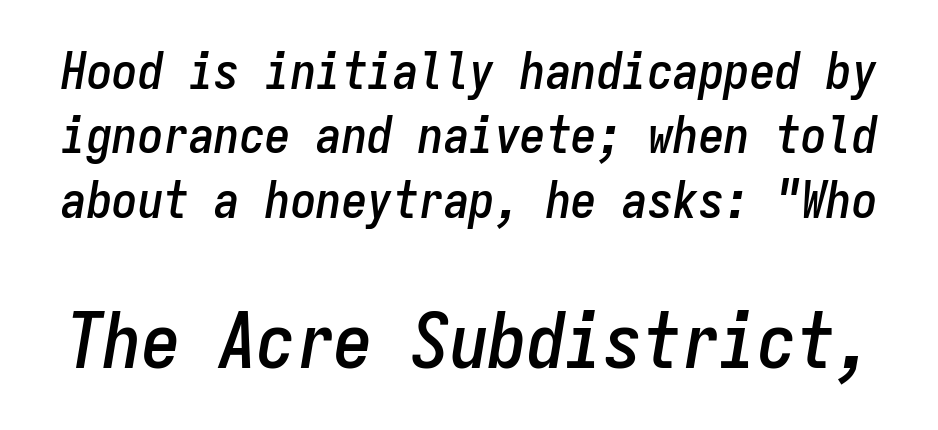
Q: Is the text italic (slanted)? A: Yes, it leans right by about 9 degrees.
Q: Is the text underlined? A: No.
Q: Is the spacing between letters normal or unusually wide? A: Normal.
Q: Is the spacing between lines tight, normal or loose? A: Normal.
Q: Which block of text is set in a larger size, the first (top) or the second (bottom)? A: The second (bottom) one.
Q: Width (condensed, normal, or wide)? A: Condensed.
Q: Stroke contrast? A: Low.
Q: x-height? A: Medium.
Q: Monospaced? A: Yes.
